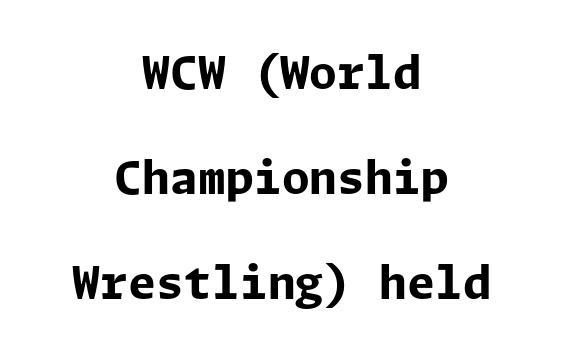
Q: Is the text bold? A: Yes.
Q: Is the text italic (slanted)? A: No, it is upright.
Q: Is the typeface a serif or a sans-serif typeface? A: Sans-serif.
Q: Is the text underlined? A: No.
Q: How is the paragraph aligned? A: Centered.
Q: Is the spacing between letters normal or unusually wide? A: Normal.
Q: Is the spacing between lines tight, normal or loose? A: Loose.
Q: Width (condensed, normal, or wide)? A: Normal.
Q: Stroke contrast? A: Low.
Q: x-height? A: Medium.
